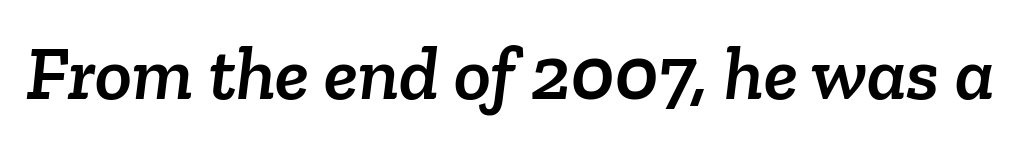
Think of a printed novel: that variable character pitch is what you see here. The space beneath each line is pristine and unruled. The letters sit at their default tracking, neither squeezed nor spread. These lines are composed in type with serifs.
